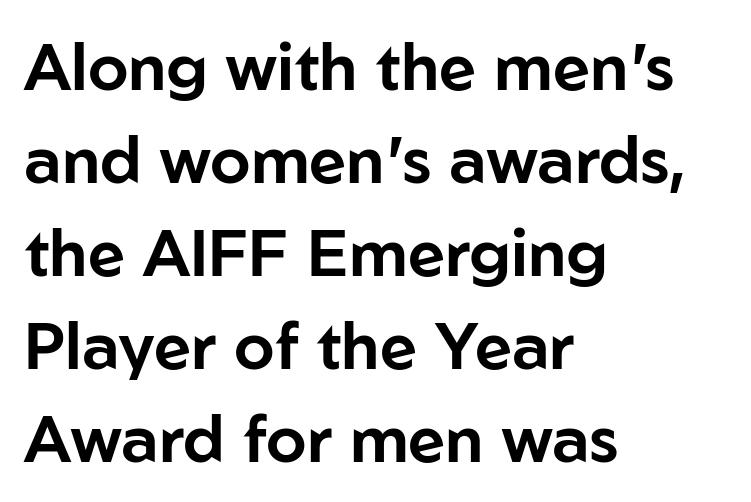
{"serif": "no", "italic": "no", "width": "normal", "stroke_contrast": "low", "x_height": "medium", "monospaced": "no", "underline": "no", "align": "left", "line_spacing": "normal", "line_spacing_ratio": 1.43, "letter_spacing": "normal", "letter_spacing_em": 0.0, "glyph_px": 65}
